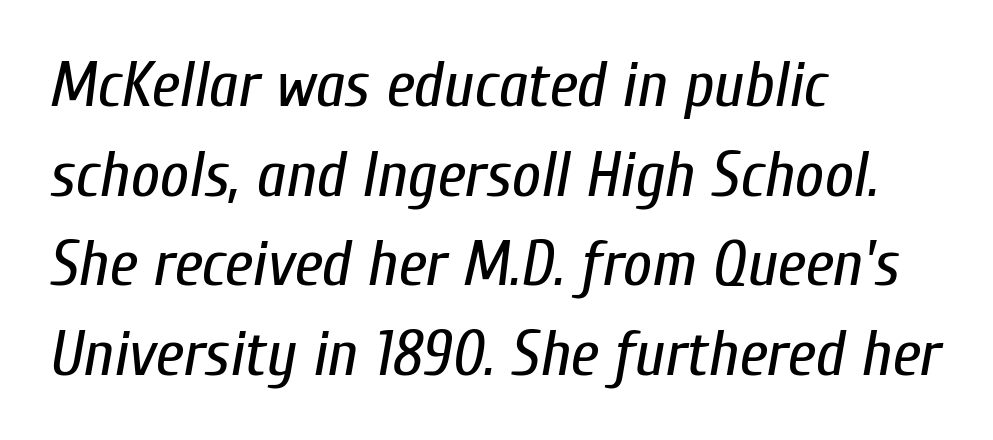
{"italic": "yes", "lean": "right", "slant_degrees": 10, "bold": "no", "weight": "regular", "width": "condensed", "stroke_contrast": "low", "x_height": "medium", "monospaced": "no", "underline": "no", "align": "left", "line_spacing": "normal", "line_spacing_ratio": 1.4, "letter_spacing": "normal", "letter_spacing_em": 0.0, "glyph_px": 64}
